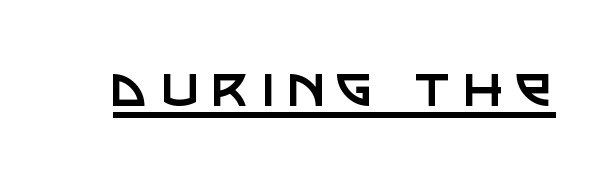
{"serif": "no", "italic": "no", "bold": "no", "weight": "regular", "width": "normal", "stroke_contrast": "low", "x_height": "large", "monospaced": "no", "underline": "yes", "glyph_px": 65}
